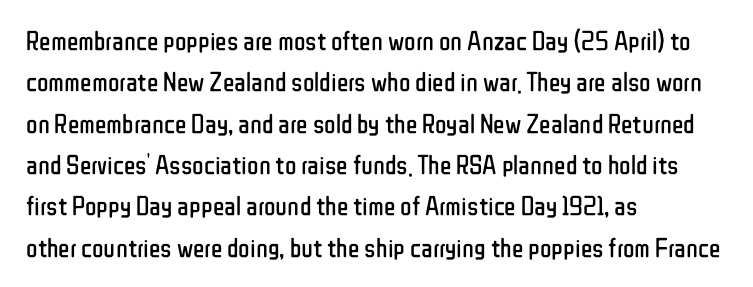
{"italic": "no", "bold": "no", "underline": "no", "align": "left", "line_spacing": "normal", "line_spacing_ratio": 1.53, "letter_spacing": "normal", "letter_spacing_em": 0.0, "glyph_px": 27}
